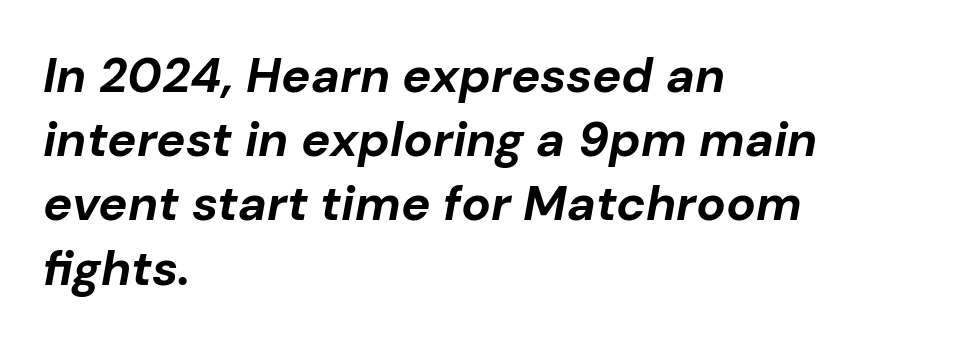
{"italic": "yes", "lean": "right", "slant_degrees": 10, "bold": "yes", "weight": "bold", "width": "normal", "stroke_contrast": "low", "x_height": "medium", "monospaced": "no", "underline": "no", "align": "left", "line_spacing": "normal", "line_spacing_ratio": 1.31, "letter_spacing": "normal", "letter_spacing_em": 0.0, "glyph_px": 49}
